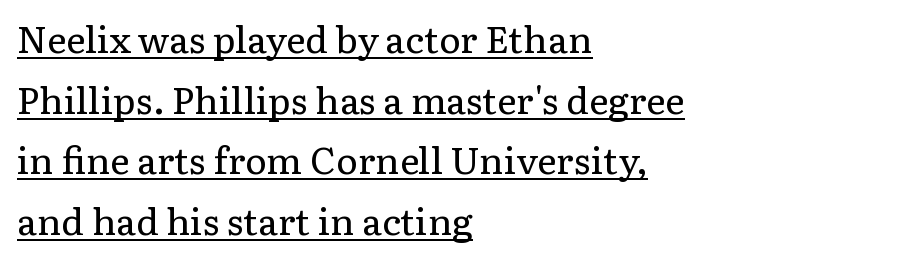
The image shows 37 px regular-weight serif type, upright; set left-aligned, normal line spacing (1.64x), normal letter spacing, underlined; low stroke contrast and a medium x-height.
